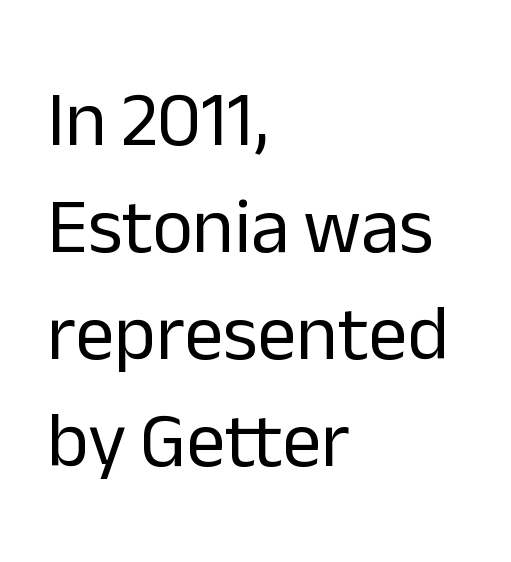
The passage shown is typed in a proportional face where columns would drift. Nothing unusual about the tracking: characters are spaced as the font intends. Posture: upright roman. No feet cap the strokes, marking this as sans-serif type. Each row of text sits above clean, open space. Students, observe: this is what conventionally led text looks like.
